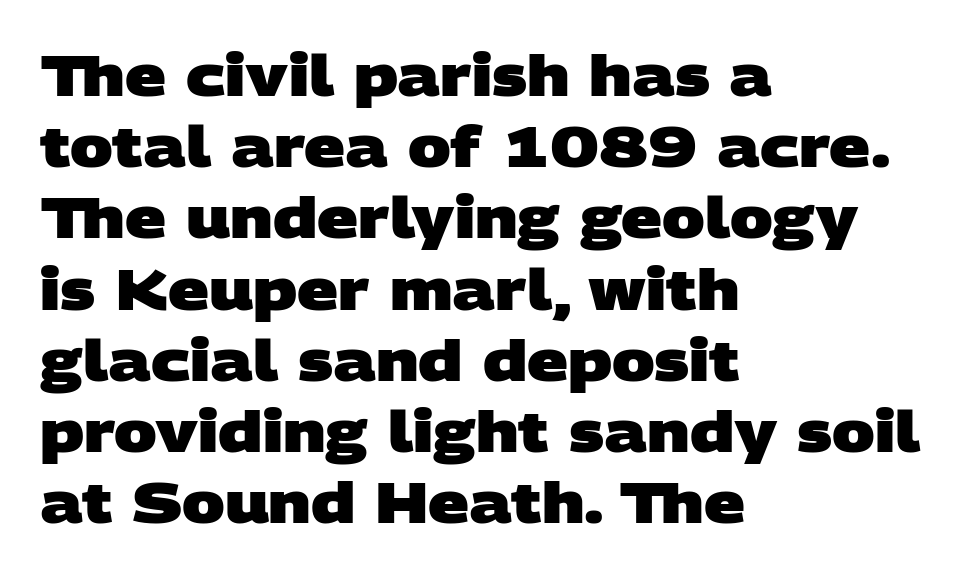
The letters sit at their default tracking, neither squeezed nor spread. One glance says typical: line gaps are just what's usual. This sample uses a sans-serif face. The face used here is proportionally spaced, like ordinary book or web type.
